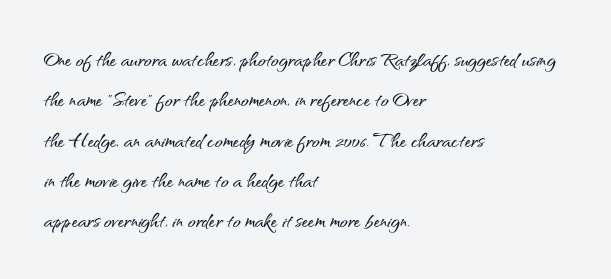
This rendering uses left alignment, leaving the right contour irregular. The vertical gap from one line to the next is medium. The space beneath each line is pristine and unruled. Does extra space separate the letters? No, they use regular spacing.
